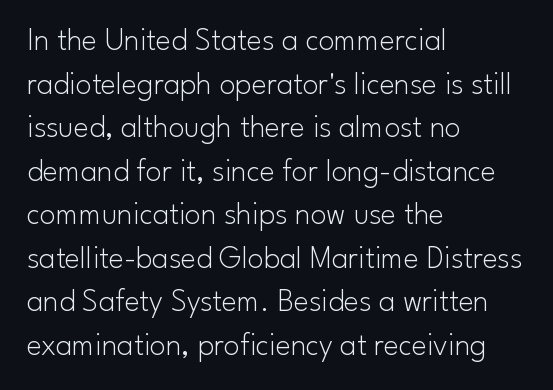
{"serif": "no", "italic": "no", "bold": "no", "weight": "light", "width": "normal", "stroke_contrast": "low", "x_height": "small", "monospaced": "no", "underline": "no", "align": "left", "line_spacing": "normal", "line_spacing_ratio": 1.36, "letter_spacing": "normal", "letter_spacing_em": 0.0, "glyph_px": 32}
